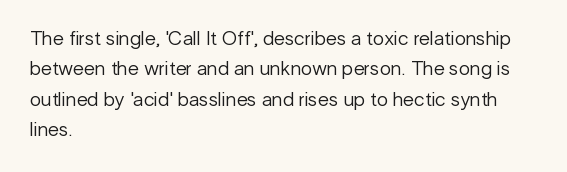
{"italic": "no", "bold": "no", "underline": "no", "align": "left", "line_spacing": "normal", "line_spacing_ratio": 1.52, "letter_spacing": "normal", "letter_spacing_em": 0.0, "glyph_px": 20}
